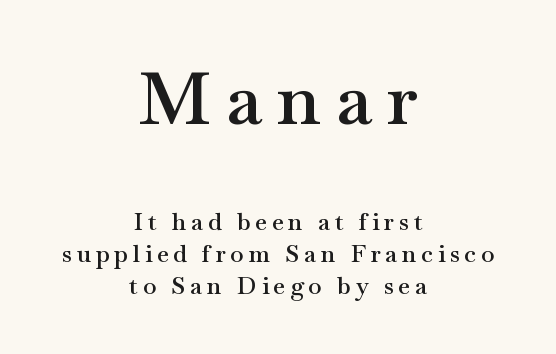
Type style note: has serifs. Casual observation: everything's sitting right in the middle. A clean baseline with only descenders dipping below it. Think of a printed novel: that variable character pitch is what you see here. Visually, the top section dominates because its glyphs are scaled up. These lines sit exactly where default settings would place them.
